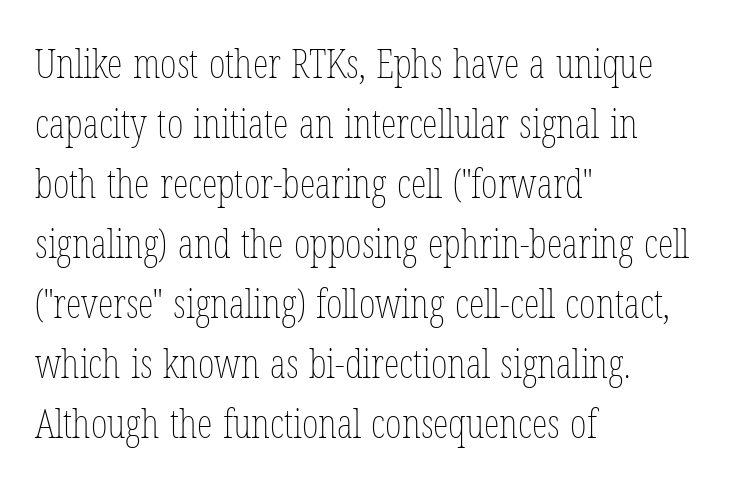
The image shows 40 px thin, condensed type, upright; set left-aligned, normal line spacing (1.5x), normal letter spacing, not underlined; low stroke contrast and a medium x-height.
